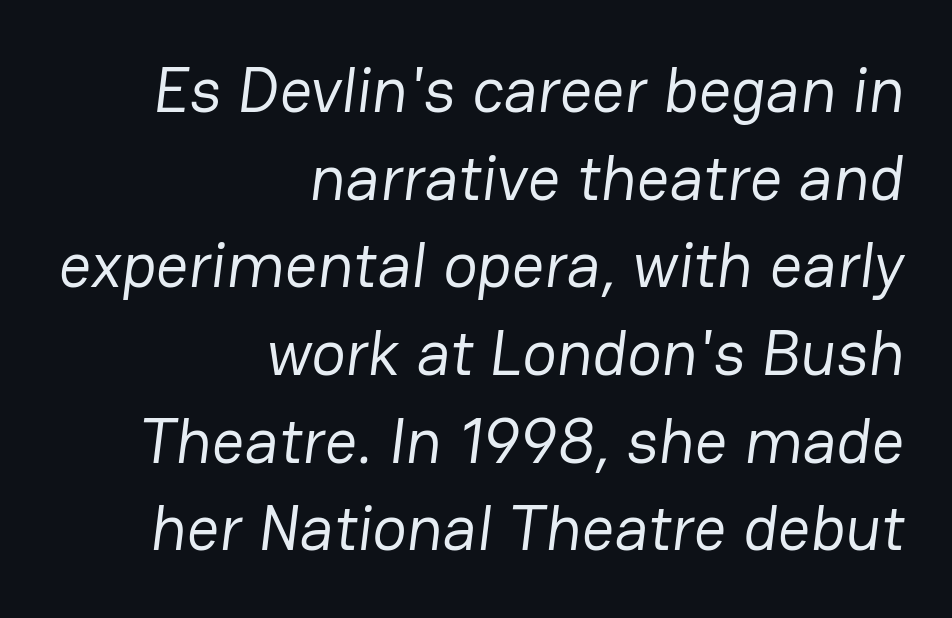
On a weight scale, this lands at 450 or below. Note the varied advance widths — an 'i' is clearly narrower than an 'm'. Nobody touched the tracking dial on this one. Line spacing here is normal.
